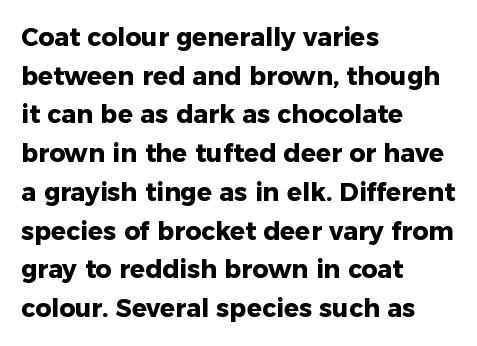
{"italic": "no", "bold": "yes", "underline": "no", "align": "left", "line_spacing": "normal", "line_spacing_ratio": 1.55, "letter_spacing": "normal", "letter_spacing_em": 0.0, "glyph_px": 25}
